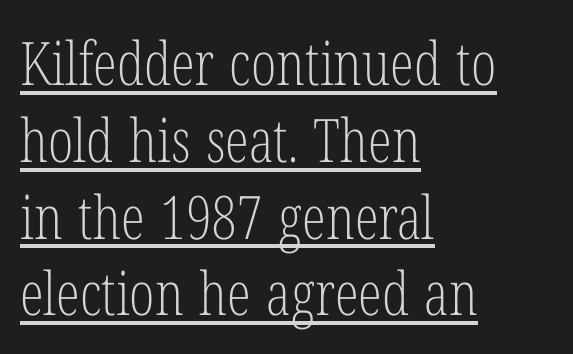
No italicization has been applied; the sample stays upright. Heaviness? Minimal to ordinary, like unemphasized prose. The typesetter chose a ragged-right arrangement here. Students, observe: this is what conventionally led text looks like.
